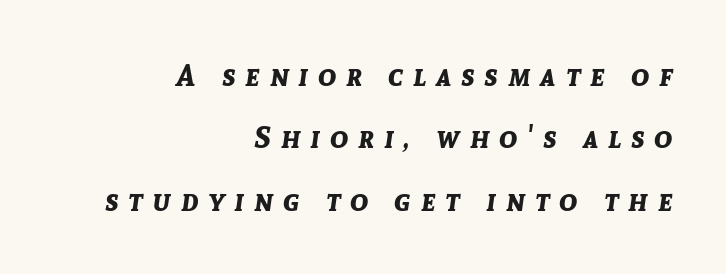
{"italic": "yes", "lean": "right", "slant_degrees": 8, "bold": "yes", "weight": "bold", "width": "normal", "stroke_contrast": "low", "x_height": "medium", "monospaced": "no", "underline": "no", "align": "right", "line_spacing": "loose", "line_spacing_ratio": 2.08, "letter_spacing": "wide", "letter_spacing_em": 0.33, "glyph_px": 30}
